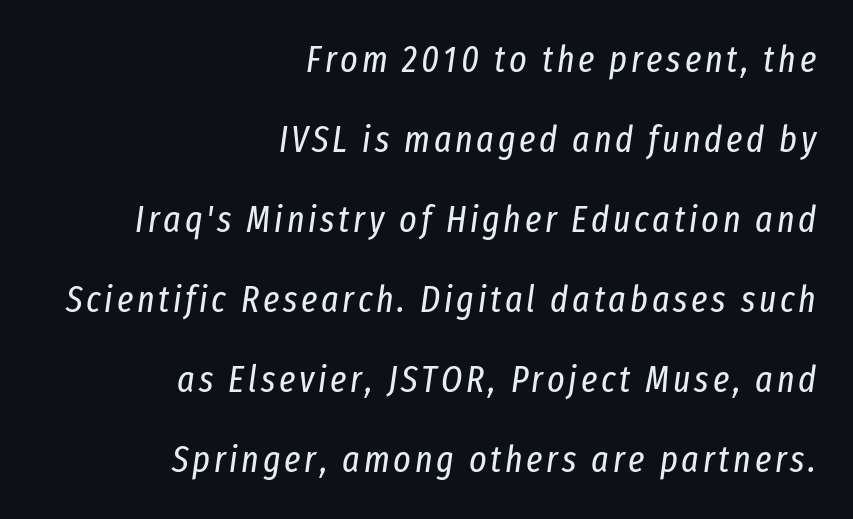
Q: Is the text bold? A: No.
Q: Is the text italic (slanted)? A: Yes, it leans right by about 8 degrees.
Q: Is the text underlined? A: No.
Q: How is the paragraph aligned? A: Right-aligned.
Q: Is the spacing between lines tight, normal or loose? A: Loose.
Q: Width (condensed, normal, or wide)? A: Condensed.
Q: Stroke contrast? A: Low.
Q: x-height? A: Medium.
Q: Monospaced? A: No.
